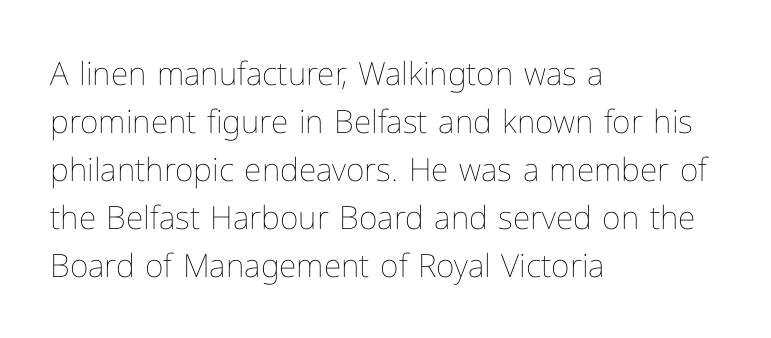
{"italic": "no", "bold": "no", "weight": "thin", "width": "normal", "stroke_contrast": "low", "x_height": "medium", "monospaced": "no", "underline": "no", "align": "left", "line_spacing": "normal", "line_spacing_ratio": 1.5, "letter_spacing": "normal", "letter_spacing_em": 0.0, "glyph_px": 32}
